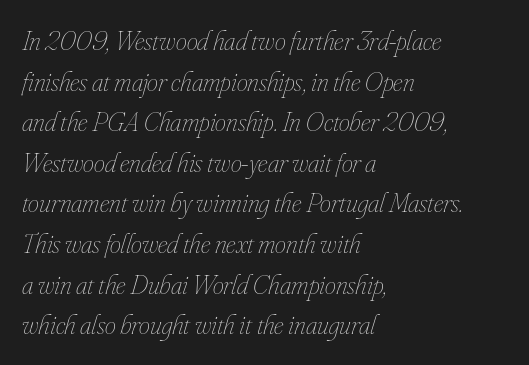
Q: Is the text bold? A: No.
Q: Is the text italic (slanted)? A: Yes, it leans right by about 16 degrees.
Q: Is the text underlined? A: No.
Q: How is the paragraph aligned? A: Left-aligned.
Q: Is the spacing between letters normal or unusually wide? A: Normal.
Q: Is the spacing between lines tight, normal or loose? A: Normal.
Q: Width (condensed, normal, or wide)? A: Condensed.
Q: Stroke contrast? A: Low.
Q: x-height? A: Small.
Q: Monospaced? A: No.
